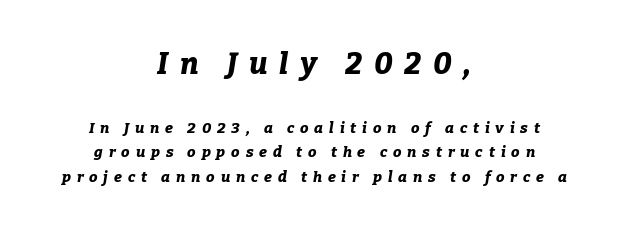
The image shows 30 px bold type, italic (leaning right); set centered, normal line spacing (1.63x), unusually wide letter spacing (+0.39 em), not underlined; the first (top) block is 2.0x larger; low stroke contrast and a medium x-height.
